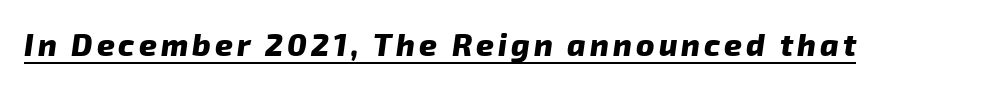
The image shows 31 px heavy sans-serif type; set underlined; low stroke contrast and a medium x-height.
